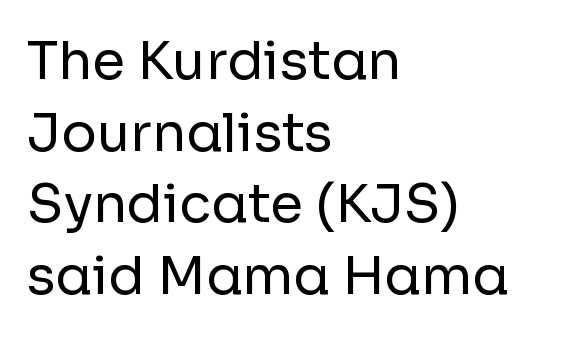
Q: Is the text bold? A: No.
Q: Is the text italic (slanted)? A: No, it is upright.
Q: Is the typeface a serif or a sans-serif typeface? A: Sans-serif.
Q: Is the text underlined? A: No.
Q: How is the paragraph aligned? A: Left-aligned.
Q: Is the spacing between letters normal or unusually wide? A: Normal.
Q: Is the spacing between lines tight, normal or loose? A: Normal.
Q: Width (condensed, normal, or wide)? A: Normal.
Q: Stroke contrast? A: Low.
Q: x-height? A: Medium.
Q: Monospaced? A: No.
